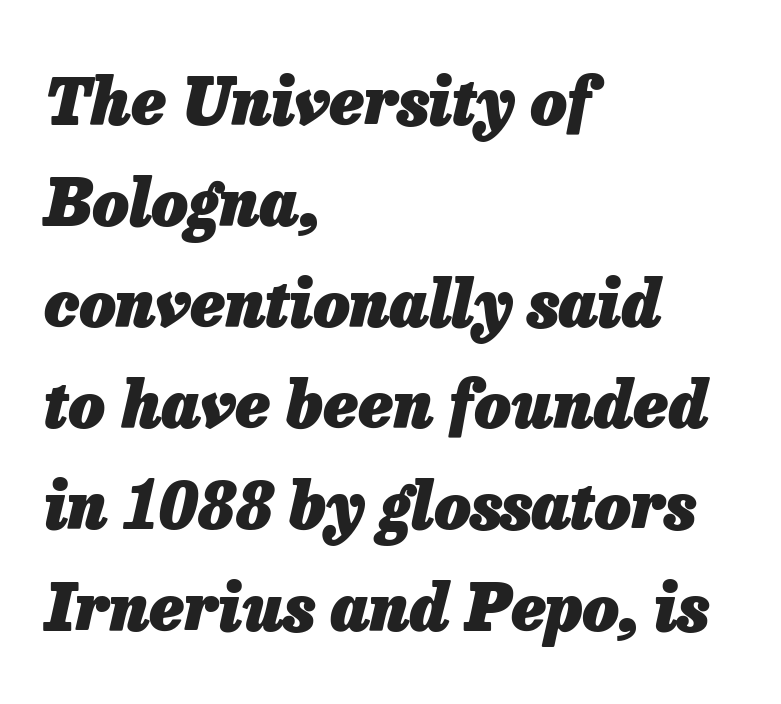
The image shows 64 px heavy type, italic (leaning right); set left-aligned, normal line spacing (1.58x), normal letter spacing, not underlined; low stroke contrast and a medium x-height.
